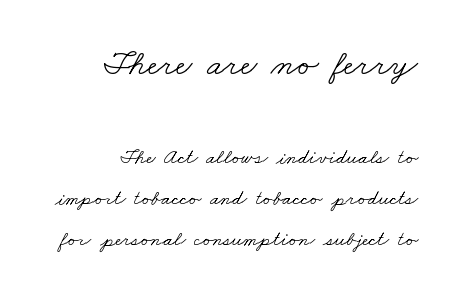
Q: Is the text bold? A: No.
Q: Is the typeface a serif or a sans-serif typeface? A: Serif.
Q: Is the text underlined? A: No.
Q: Is the spacing between letters normal or unusually wide? A: Normal.
Q: Is the spacing between lines tight, normal or loose? A: Loose.
Q: Which block of text is set in a larger size, the first (top) or the second (bottom)? A: The first (top) one.
Q: Width (condensed, normal, or wide)? A: Wide.
Q: Stroke contrast? A: Low.
Q: x-height? A: Small.
Q: Monospaced? A: No.
